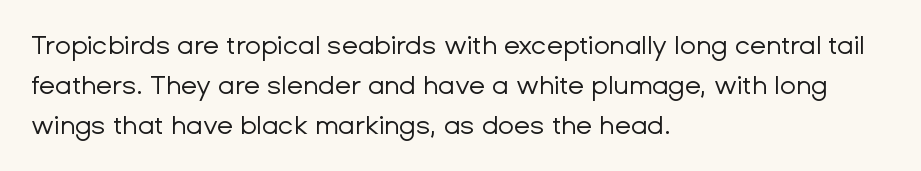
{"italic": "no", "bold": "no", "underline": "no", "align": "left", "line_spacing": "normal", "line_spacing_ratio": 1.53, "letter_spacing": "normal", "letter_spacing_em": 0.0, "glyph_px": 26}
